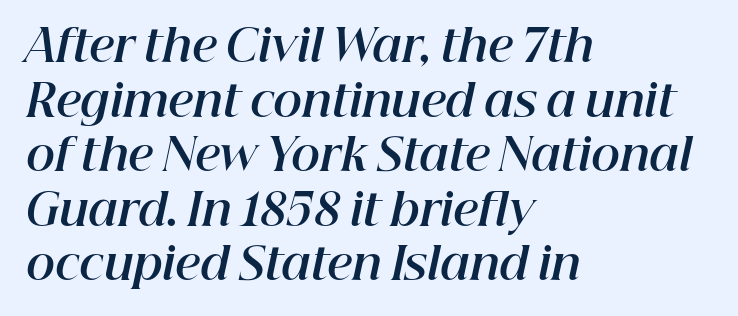
Quick note: italic. This sample is left-justified, so line endings fall wherever the words run out. No extra tracking has been applied to these lines. Look at the stroke-to-counter ratio: heavy, a bold. This sample has the flowing, uneven cadence of proportional lettering. The space directly below the letters is spotless.
